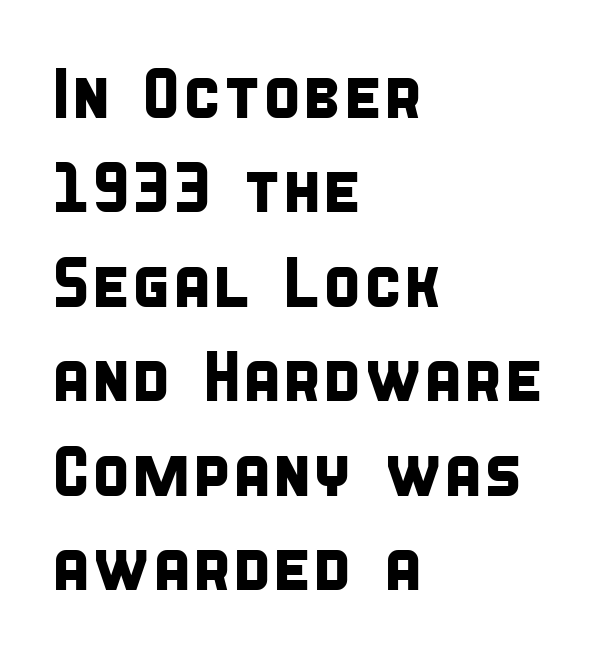
Q: Is the typeface a serif or a sans-serif typeface? A: Sans-serif.
Q: Is the text underlined? A: No.
Q: How is the paragraph aligned? A: Left-aligned.
Q: Is the spacing between letters normal or unusually wide? A: Normal.
Q: Is the spacing between lines tight, normal or loose? A: Normal.
Q: Width (condensed, normal, or wide)? A: Condensed.
Q: Stroke contrast? A: Low.
Q: x-height? A: Large.
Q: Monospaced? A: No.
